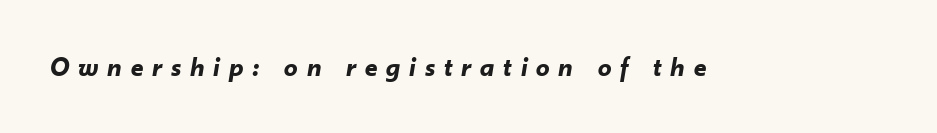
A bare baseline throughout the passage. Slant detected: the letters are inclined. The rendering inserts visible extra space after every character. This is heavy type, rendered in bold.
